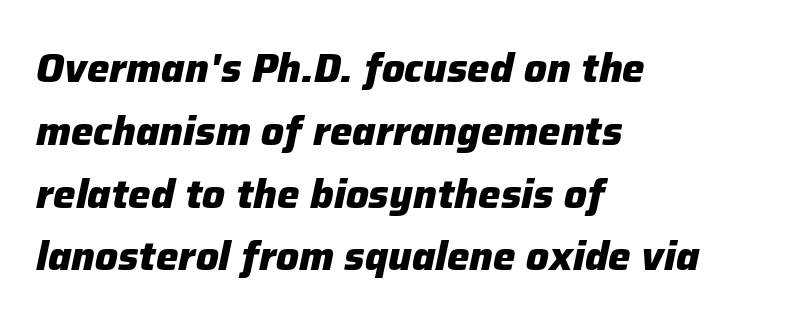
Every letter is thick-stroked: bold, no question. The gaps between neighbouring characters are ordinary and unremarkable. The area under the type is left untouched. Varying glyph widths throughout — classic text-font behaviour. The lettering tilts uniformly, giving the passage an italic look. The rendering anchors every line to the left-hand side.
